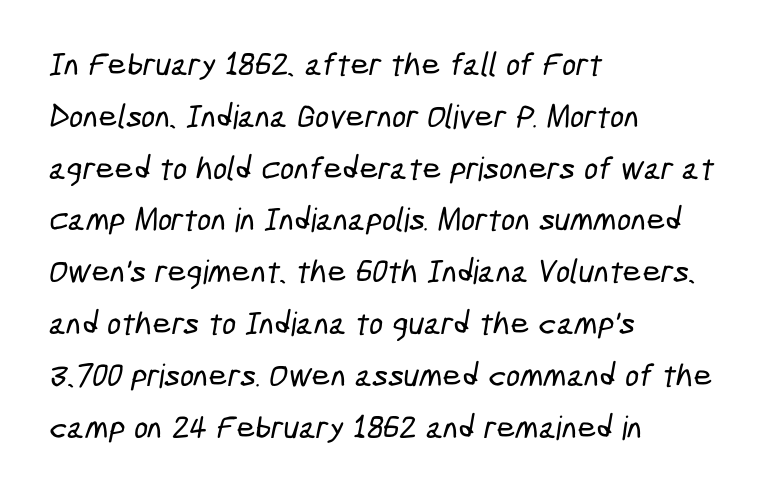
Q: Is the typeface a serif or a sans-serif typeface? A: Sans-serif.
Q: Is the text underlined? A: No.
Q: How is the paragraph aligned? A: Left-aligned.
Q: Is the spacing between letters normal or unusually wide? A: Normal.
Q: Is the spacing between lines tight, normal or loose? A: Normal.
Q: Width (condensed, normal, or wide)? A: Condensed.
Q: Stroke contrast? A: Low.
Q: x-height? A: Medium.
Q: Monospaced? A: No.
